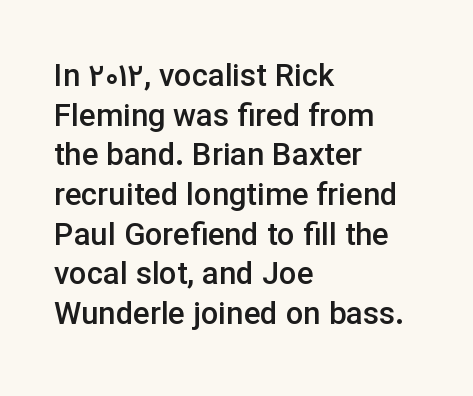
Q: Is the text bold? A: Semi-bold.
Q: Is the text italic (slanted)? A: No, it is upright.
Q: Is the typeface a serif or a sans-serif typeface? A: Sans-serif.
Q: Is the text underlined? A: No.
Q: How is the paragraph aligned? A: Left-aligned.
Q: Is the spacing between letters normal or unusually wide? A: Normal.
Q: Is the spacing between lines tight, normal or loose? A: Normal.
Q: Width (condensed, normal, or wide)? A: Normal.
Q: Stroke contrast? A: Low.
Q: x-height? A: Medium.
Q: Monospaced? A: No.
